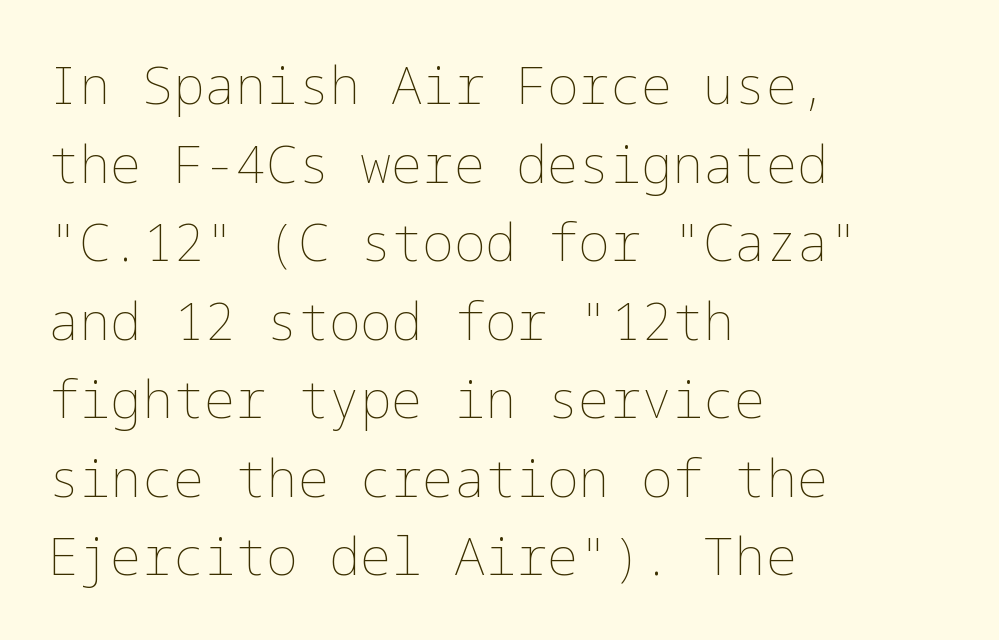
Q: Is the text bold? A: No.
Q: Is the text italic (slanted)? A: No, it is upright.
Q: Is the text underlined? A: No.
Q: How is the paragraph aligned? A: Left-aligned.
Q: Is the spacing between letters normal or unusually wide? A: Normal.
Q: Is the spacing between lines tight, normal or loose? A: Normal.
Q: Width (condensed, normal, or wide)? A: Normal.
Q: Stroke contrast? A: Low.
Q: x-height? A: Medium.
